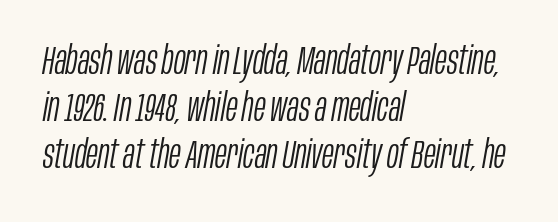
The rendering keeps characters at their native spacing. You could not count columns in this text — the font is proportionally spaced. These lines are set flush left with a ragged right edge. Descenders hang freely into open space.
